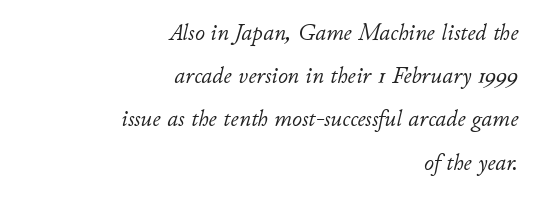
Q: Is the text bold? A: No.
Q: Is the text italic (slanted)? A: Yes, it leans right by about 11 degrees.
Q: Is the text underlined? A: No.
Q: How is the paragraph aligned? A: Right-aligned.
Q: Is the spacing between letters normal or unusually wide? A: Normal.
